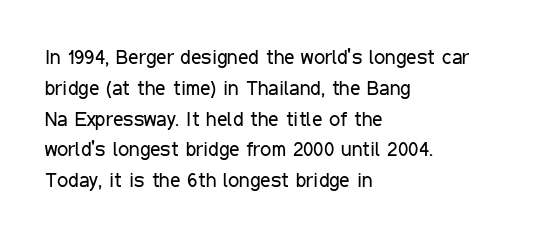
Q: Is the text bold? A: No.
Q: Is the text italic (slanted)? A: No, it is upright.
Q: Is the text underlined? A: No.
Q: How is the paragraph aligned? A: Left-aligned.
Q: Is the spacing between letters normal or unusually wide? A: Normal.
Q: Is the spacing between lines tight, normal or loose? A: Normal.
